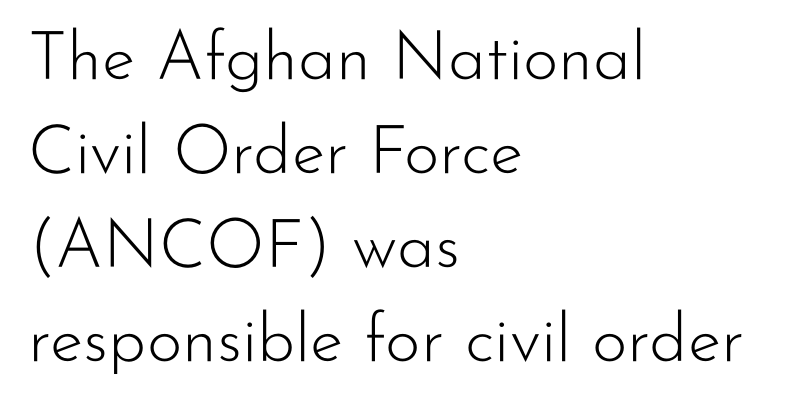
The image shows 68 px light sans-serif type, upright; set left-aligned, normal line spacing (1.38x), normal letter spacing, not underlined; low stroke contrast and a small x-height.
